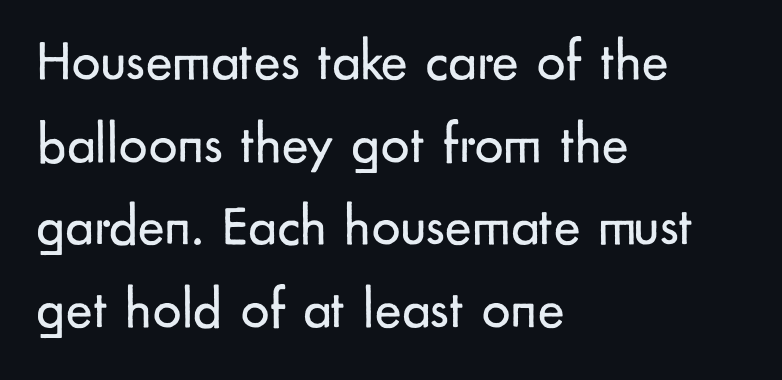
{"serif": "no", "italic": "no", "bold": "no", "weight": "regular", "width": "normal", "stroke_contrast": "low", "x_height": "small", "monospaced": "no", "underline": "no", "align": "left", "line_spacing": "normal", "line_spacing_ratio": 1.45, "letter_spacing": "normal", "letter_spacing_em": 0.0, "glyph_px": 57}
